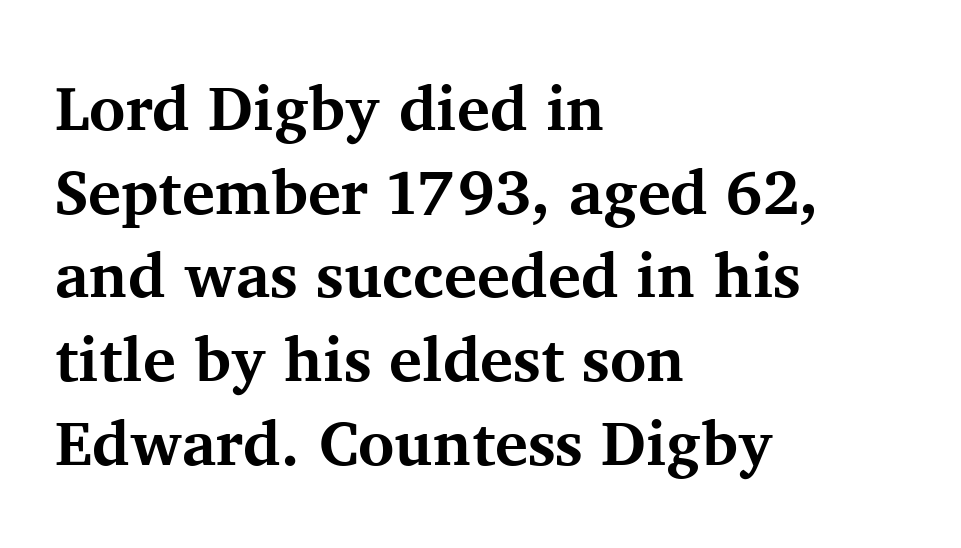
Caption: standard tracking, unaltered. Classification — serif. A full-strength bold gives these letters their thick strokes. Where is the straight margin? On the left. These lines are rendered in a variable-pitch font. The designer left line spacing at the default.
